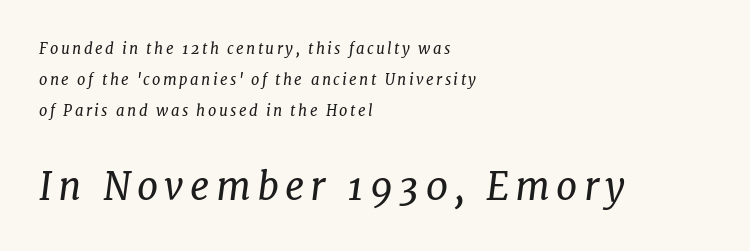
Heaviness? Minimal to ordinary, like unemphasized prose. Think of a printed novel: that variable character pitch is what you see here. Caption: multi-line text, flush left, ragged right. The vertical gap from one line to the next is large.
